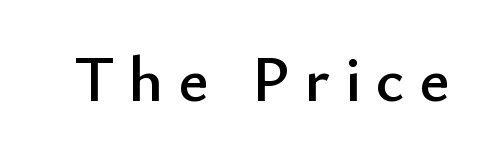
{"serif": "no", "italic": "no", "width": "normal", "stroke_contrast": "low", "x_height": "small", "monospaced": "no", "underline": "no", "letter_spacing": "wide", "letter_spacing_em": 0.22, "glyph_px": 65}
